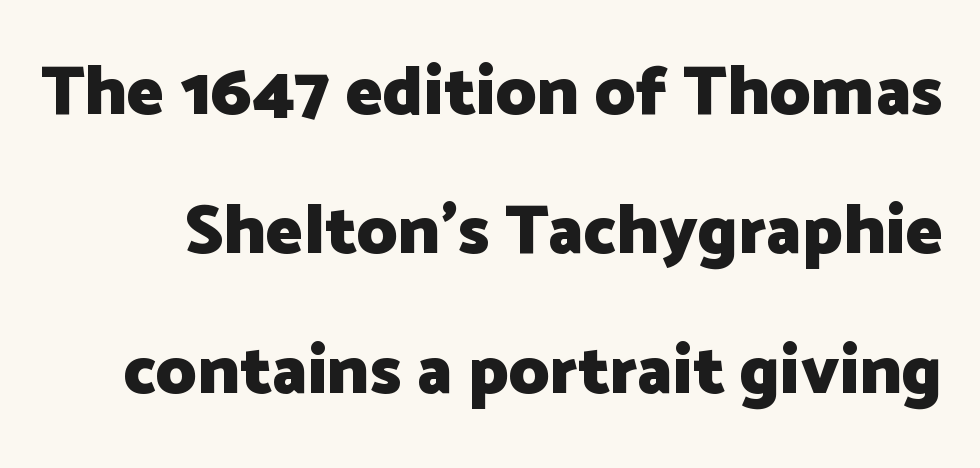
Each glyph is drawn with heavy, bold strokes. Quick note: interline space is abundant. No feet cap the strokes, marking this as sans-serif type. Does the lettering tilt? It doesn't — this is upright.
